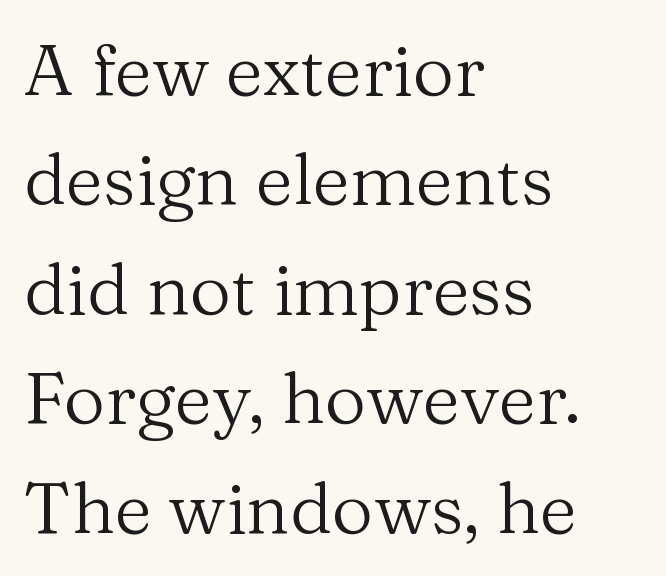
{"serif": "yes", "italic": "no", "bold": "no", "weight": "regular", "width": "normal", "stroke_contrast": "medium", "x_height": "medium", "monospaced": "no", "underline": "no", "align": "left", "line_spacing": "normal", "line_spacing_ratio": 1.52, "letter_spacing": "normal", "letter_spacing_em": 0.0, "glyph_px": 72}
